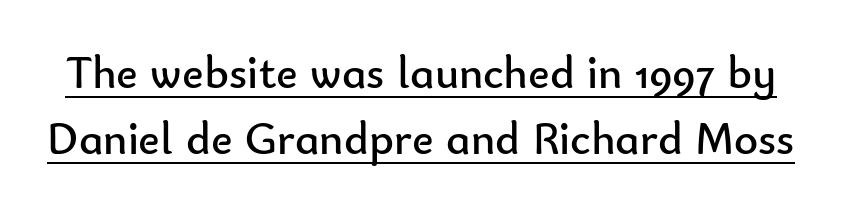
Does the type have serifs? No, each stem ends abruptly. Line spacing here is normal. Honestly, the underline is the first thing you notice here. Compared with a typical body face, this is equally light or lighter still. The face used here is proportionally spaced, like ordinary book or web type.
